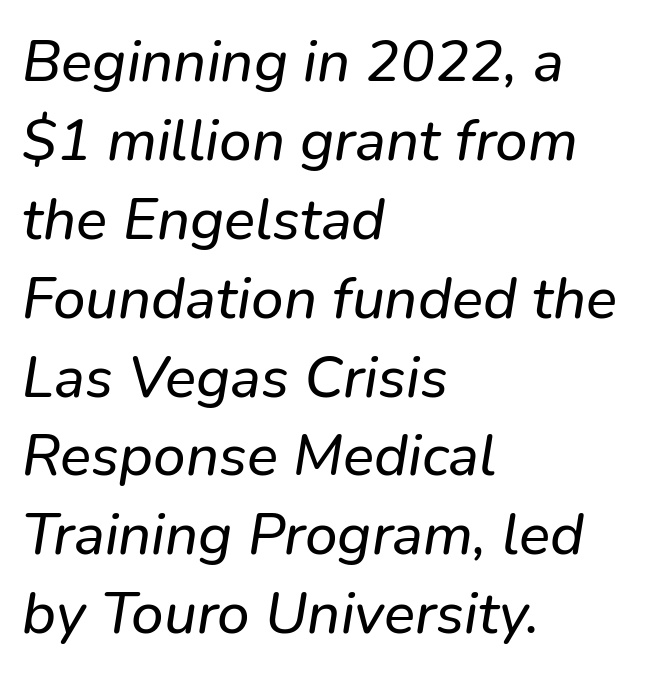
{"italic": "yes", "lean": "right", "slant_degrees": 9, "width": "normal", "stroke_contrast": "low", "x_height": "medium", "monospaced": "no", "underline": "no", "align": "left", "line_spacing": "normal", "line_spacing_ratio": 1.36, "letter_spacing": "normal", "letter_spacing_em": 0.0, "glyph_px": 58}
